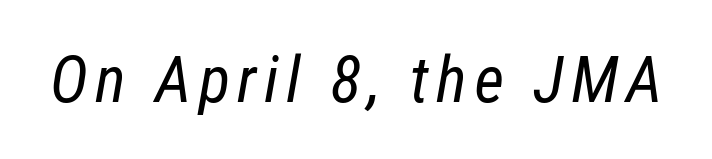
{"italic": "yes", "lean": "right", "slant_degrees": 12, "bold": "no", "weight": "regular", "width": "condensed", "stroke_contrast": "low", "x_height": "medium", "monospaced": "no", "underline": "no", "glyph_px": 65}
